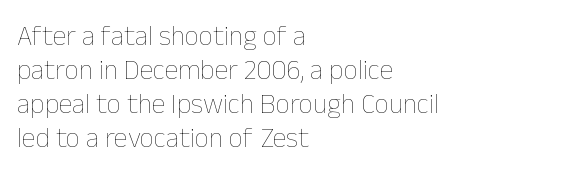
Q: Is the text bold? A: No.
Q: Is the text italic (slanted)? A: No, it is upright.
Q: Is the text underlined? A: No.
Q: How is the paragraph aligned? A: Left-aligned.
Q: Is the spacing between letters normal or unusually wide? A: Normal.
Q: Width (condensed, normal, or wide)? A: Normal.
Q: Stroke contrast? A: Low.
Q: x-height? A: Medium.
Q: Monospaced? A: No.
